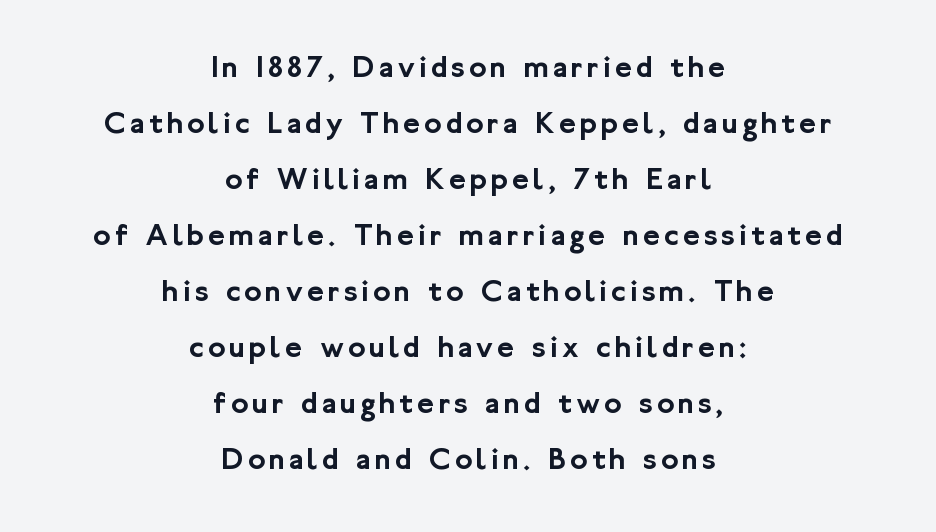
Do the characters align in a grid? No, the font is proportional. Upright lettering throughout. Short and long lines alike share a common midpoint. Observe the absence of serifs on each vertical stroke in this sample. The zone under the glyphs is completely vacant.
